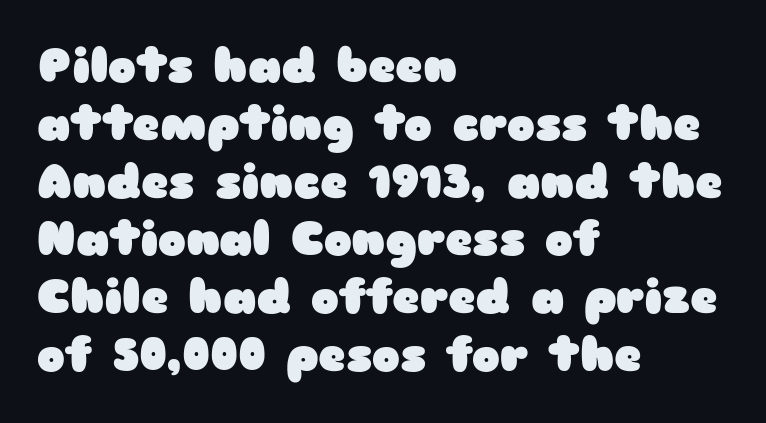
Q: Is the text bold? A: Yes.
Q: Is the text italic (slanted)? A: No, it is upright.
Q: Is the typeface a serif or a sans-serif typeface? A: Sans-serif.
Q: Is the text underlined? A: No.
Q: How is the paragraph aligned? A: Left-aligned.
Q: Is the spacing between letters normal or unusually wide? A: Normal.
Q: Width (condensed, normal, or wide)? A: Wide.
Q: Stroke contrast? A: Low.
Q: x-height? A: Medium.
Q: Monospaced? A: No.
